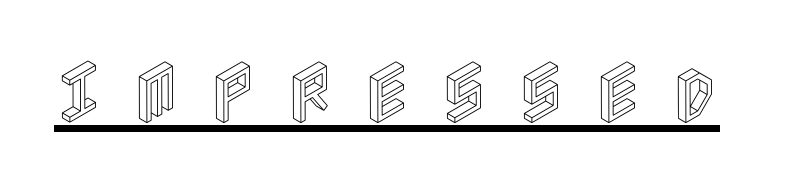
{"italic": "no", "width": "condensed", "x_height": "large", "underline": "yes", "letter_spacing": "wide", "letter_spacing_em": 0.4, "glyph_px": 68}
